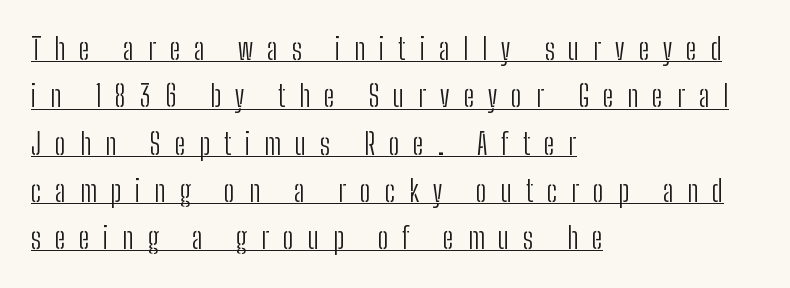
The image shows 29 px light, condensed sans-serif type, upright; set left-aligned, normal line spacing (1.63x), unusually wide letter spacing (+0.48 em), underlined; low stroke contrast and a medium x-height.
